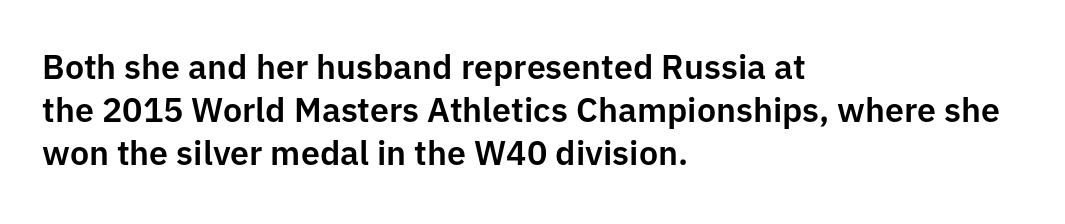
{"serif": "no", "italic": "no", "width": "normal", "stroke_contrast": "low", "x_height": "medium", "monospaced": "no", "underline": "no", "align": "left", "line_spacing": "normal", "line_spacing_ratio": 1.27, "letter_spacing": "normal", "letter_spacing_em": 0.0, "glyph_px": 34}
